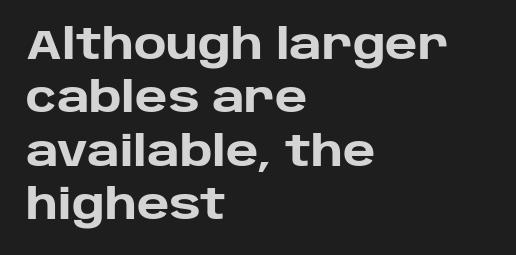
The leading is moderate, giving the passage an even texture. The typography opts for an upright posture over an oblique one. The designer went with a sans here, leaving each stem footless. Has an underline been added? It has not.
